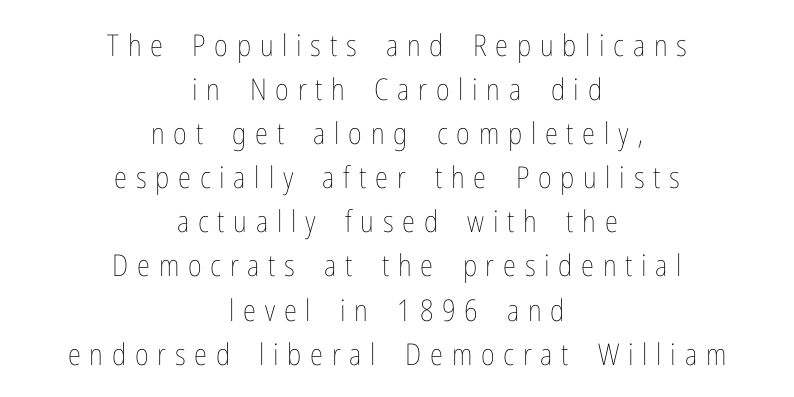
Q: Is the text bold? A: No.
Q: Is the text italic (slanted)? A: No, it is upright.
Q: Is the text underlined? A: No.
Q: How is the paragraph aligned? A: Centered.
Q: Is the spacing between letters normal or unusually wide? A: Unusually wide.
Q: Is the spacing between lines tight, normal or loose? A: Normal.
Q: Width (condensed, normal, or wide)? A: Condensed.
Q: Stroke contrast? A: Low.
Q: x-height? A: Medium.
Q: Monospaced? A: No.
